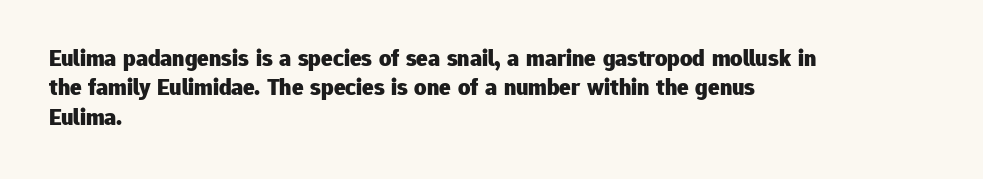
Q: Is the text bold? A: Yes.
Q: Is the text italic (slanted)? A: No, it is upright.
Q: Is the text underlined? A: No.
Q: How is the paragraph aligned? A: Left-aligned.
Q: Is the spacing between letters normal or unusually wide? A: Normal.
